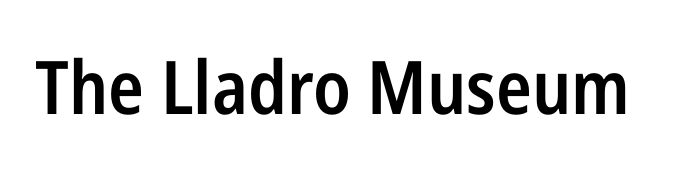
Rule under the text: the space is simply empty. Posture: straight, roman, zero tilt. Serifs: no, the terminals of the letterforms are clean. Proportional: the letters do not fall into vertical columns. The characters look somewhat weighty, a semibold short of true bold.
